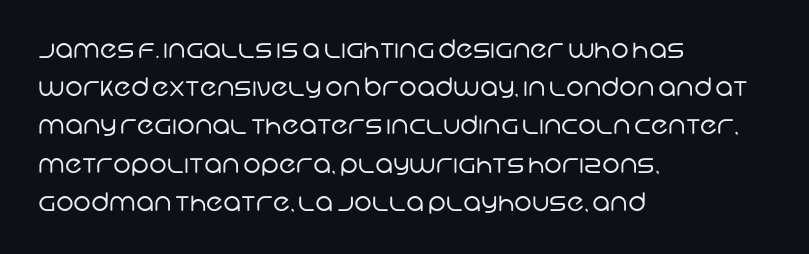
Every row of glyphs begins at an identical x-position on the left. The designer left line spacing at the default. No extra ink here — the face is not bold. Short note: letters normally spaced. The area under the type is left untouched.
